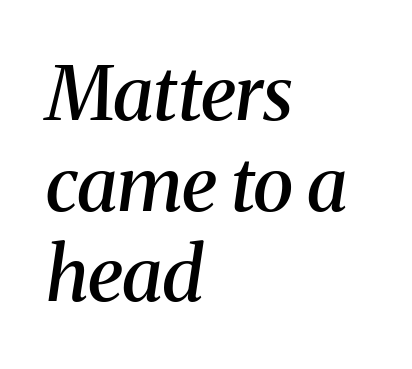
Here the designer chose a conventional face with non-uniform glyph widths. Short and long lines alike share a common starting point at left. The specimen omits any rule beneath the text block's lines. In terms of weight, the rendering is demibold, just under bold.
